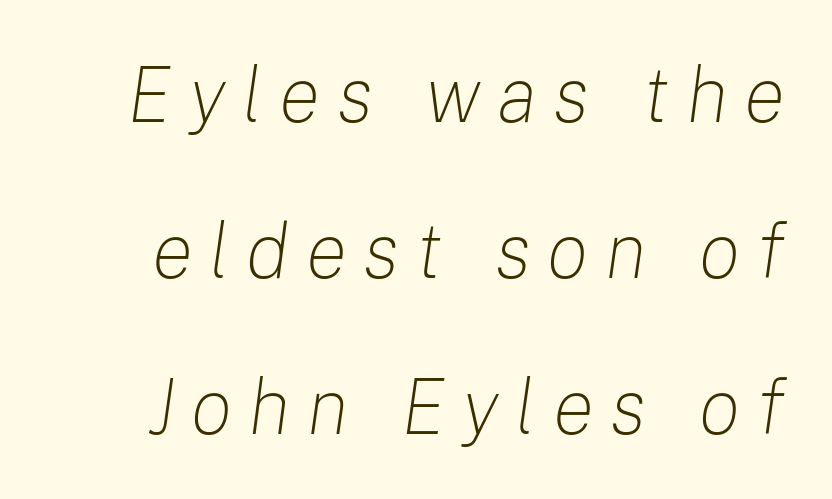
Here the glyphs are tracked loosely, breaking word shapes into spaced letters. These lines are rendered in a variable-pitch font. Glance below the letters and you will spot only blank space. Reading down the column, the eye jumps a long way to each next line.
